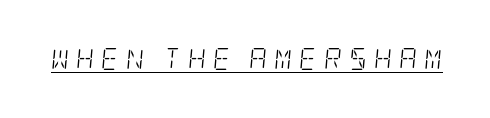
Each stroke keeps to a modest, everyday thickness or less. There's an unmistakable incline to the writing here. The horizontal fit of the characters is loose and conspicuously gappy. The words here are underlined.
